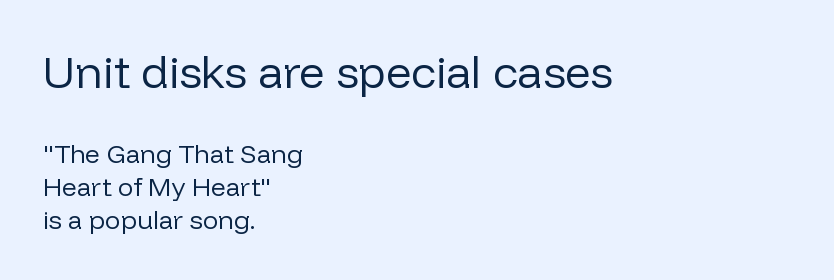
{"serif": "no", "italic": "no", "bold": "no", "weight": "regular", "width": "normal", "stroke_contrast": "low", "x_height": "medium", "monospaced": "no", "underline": "no", "align": "left", "line_spacing": "normal", "line_spacing_ratio": 1.28, "letter_spacing": "normal", "letter_spacing_em": 0.0, "larger_block": "first", "size_ratio": 1.73, "glyph_px": 45}
